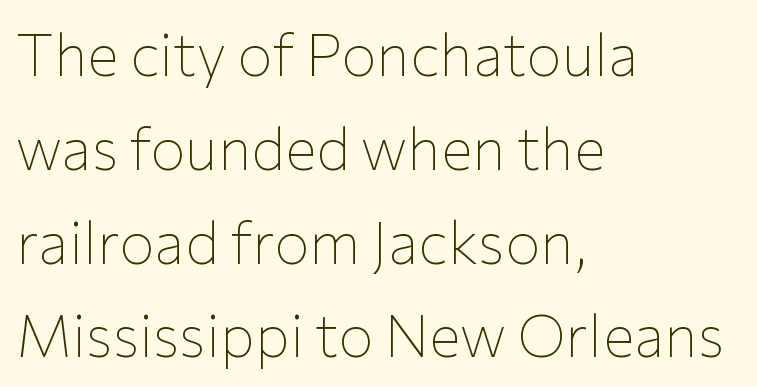
The image shows 59 px thin sans-serif type, upright; set left-aligned, normal line spacing (1.59x), normal letter spacing, not underlined; low stroke contrast and a medium x-height.
